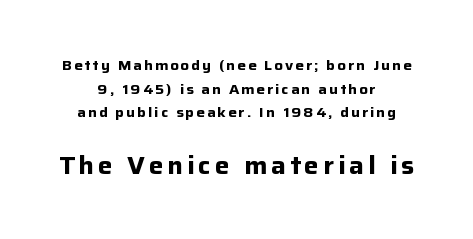
{"italic": "no", "bold": "yes", "underline": "no", "align": "center", "line_spacing": "normal", "line_spacing_ratio": 1.68, "larger_block": "second", "size_ratio": 1.79, "glyph_px": 25}
